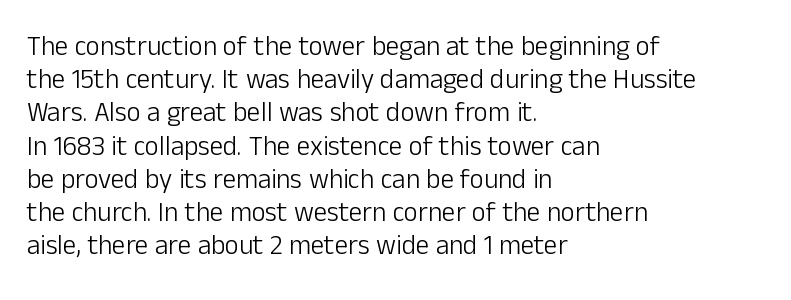
{"italic": "no", "bold": "no", "underline": "no", "align": "left", "line_spacing_ratio": 1.23, "letter_spacing": "normal", "letter_spacing_em": 0.0, "glyph_px": 27}
